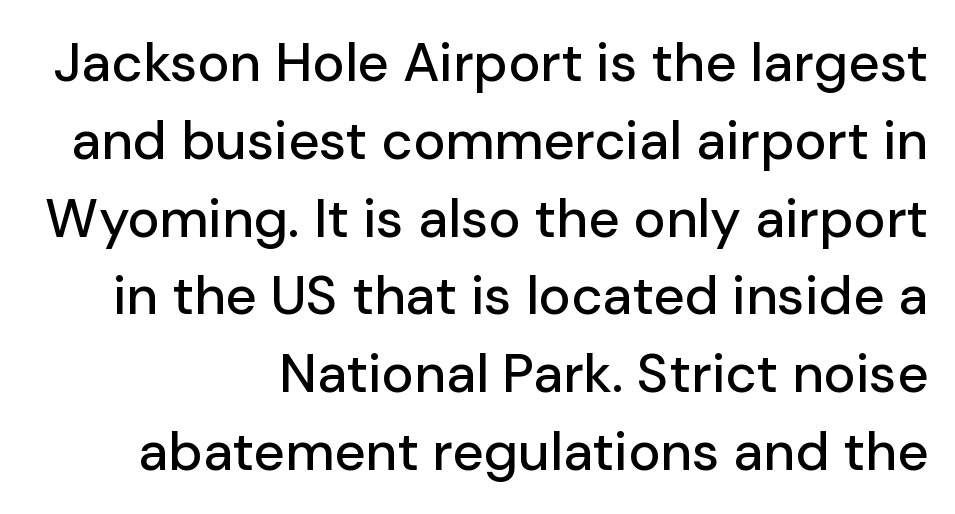
Alignment: flush right. Each new line begins a customary step beneath the previous one. Caption: standard tracking, unaltered. Plain, unruled lines of type. Regarding serifs, this sample does without them. Do the characters align in a grid? No, the font is proportional.
